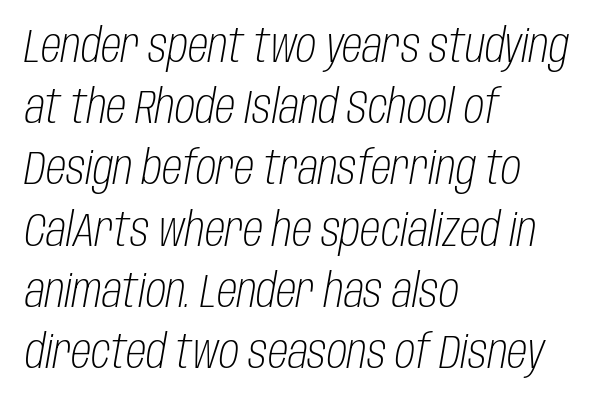
{"italic": "yes", "lean": "right", "slant_degrees": 10, "bold": "no", "weight": "light", "width": "condensed", "stroke_contrast": "low", "x_height": "large", "monospaced": "no", "underline": "no", "align": "left", "line_spacing": "normal", "line_spacing_ratio": 1.33, "letter_spacing": "normal", "letter_spacing_em": 0.0, "glyph_px": 46}
